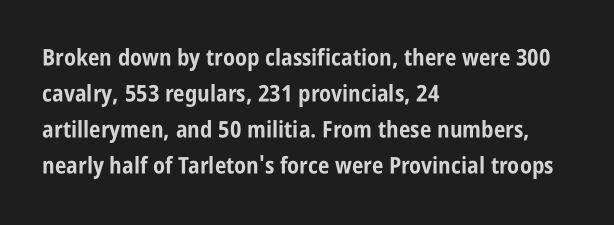
The image shows 23 px bold type, upright; set left-aligned, normal line spacing (1.57x), normal letter spacing, not underlined.
